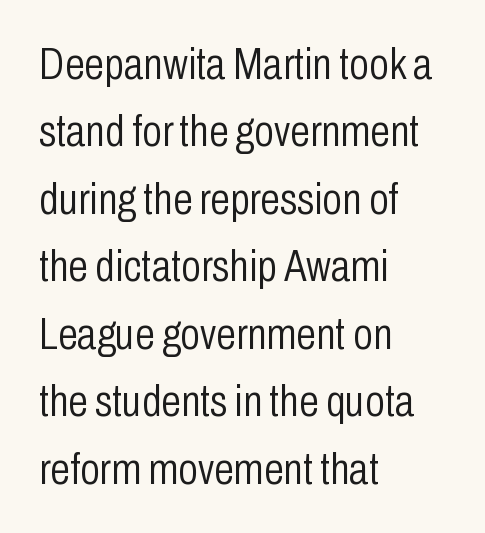
Q: Is the text bold? A: No.
Q: Is the text italic (slanted)? A: No, it is upright.
Q: Is the typeface a serif or a sans-serif typeface? A: Sans-serif.
Q: Is the text underlined? A: No.
Q: How is the paragraph aligned? A: Left-aligned.
Q: Is the spacing between letters normal or unusually wide? A: Normal.
Q: Is the spacing between lines tight, normal or loose? A: Normal.
Q: Width (condensed, normal, or wide)? A: Condensed.
Q: Stroke contrast? A: Low.
Q: x-height? A: Medium.
Q: Monospaced? A: No.
